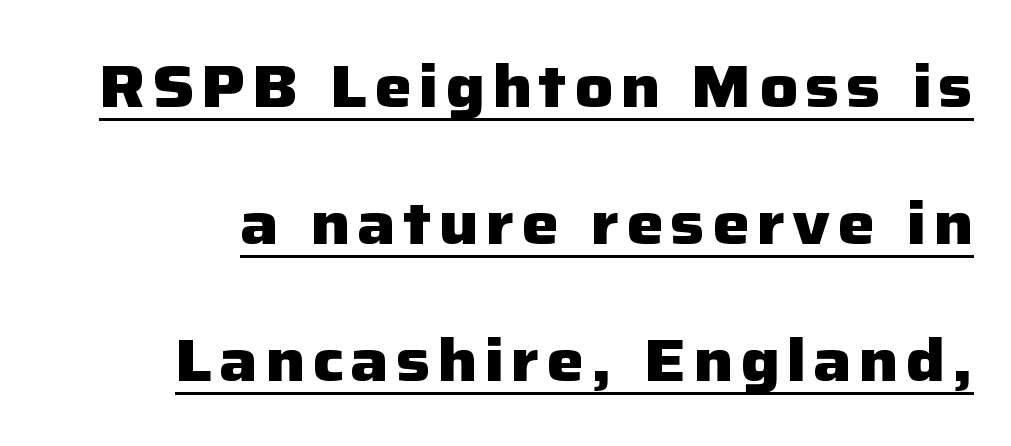
This block would shrink considerably if given ordinary leading; it's expanded now. The lettering holds an erect, upright posture throughout. You can see a thin bar hugging the bottom of the glyphs. The designer went with a sans here, leaving each stem footless. The passage shown is typed in a proportional face where columns would drift.
